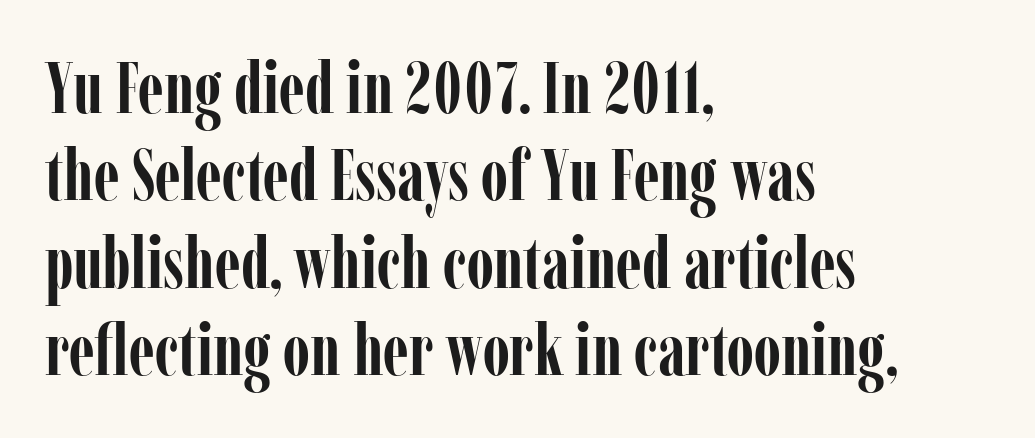
Q: Is the text bold? A: Yes.
Q: Is the text italic (slanted)? A: No, it is upright.
Q: Is the typeface a serif or a sans-serif typeface? A: Serif.
Q: Is the text underlined? A: No.
Q: How is the paragraph aligned? A: Left-aligned.
Q: Is the spacing between letters normal or unusually wide? A: Normal.
Q: Width (condensed, normal, or wide)? A: Condensed.
Q: Stroke contrast? A: Low.
Q: x-height? A: Medium.
Q: Monospaced? A: No.
